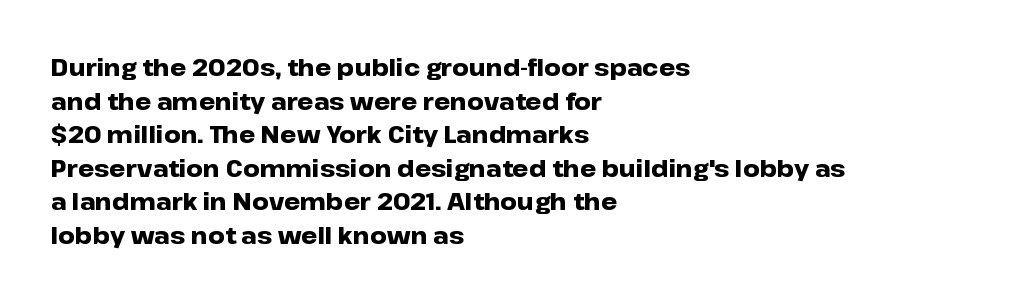
{"italic": "no", "bold": "yes", "underline": "no", "align": "left", "line_spacing": "normal", "line_spacing_ratio": 1.46, "letter_spacing": "normal", "letter_spacing_em": 0.0, "glyph_px": 23}
